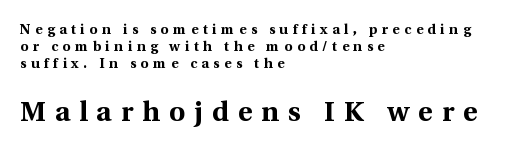
Visually the block forms a straight wall on the left and a jagged coastline on the right. Proportional: the letters do not fall into vertical columns. Check where the strokes stop: tiny serifs finish them off. Unmarked baselines from the first word to the last.
